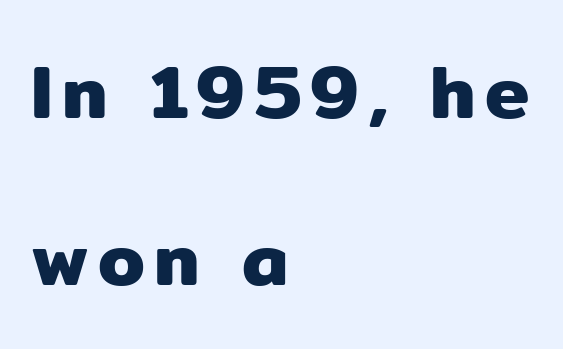
Italic? Not at all — the glyphs are vertical. Unlike a traditional serif, this face leaves its strokes unadorned. These lines are rendered in a variable-pitch font. The rendering anchors every line to the left-hand side.
